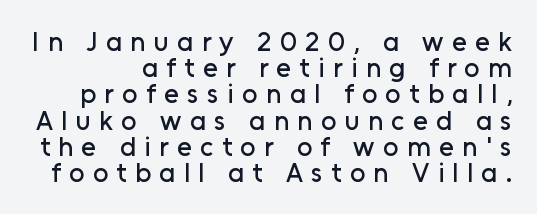
Q: Is the text italic (slanted)? A: No, it is upright.
Q: Is the text underlined? A: No.
Q: Is the spacing between letters normal or unusually wide? A: Unusually wide.
Q: Is the spacing between lines tight, normal or loose? A: Tight.
